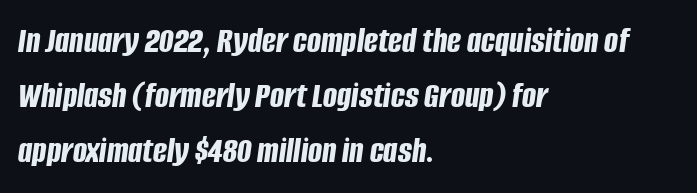
The image shows 37 px bold, condensed type, italic (leaning right); set left-aligned, normal line spacing (1.49x), normal letter spacing, not underlined; low stroke contrast and a large x-height.
